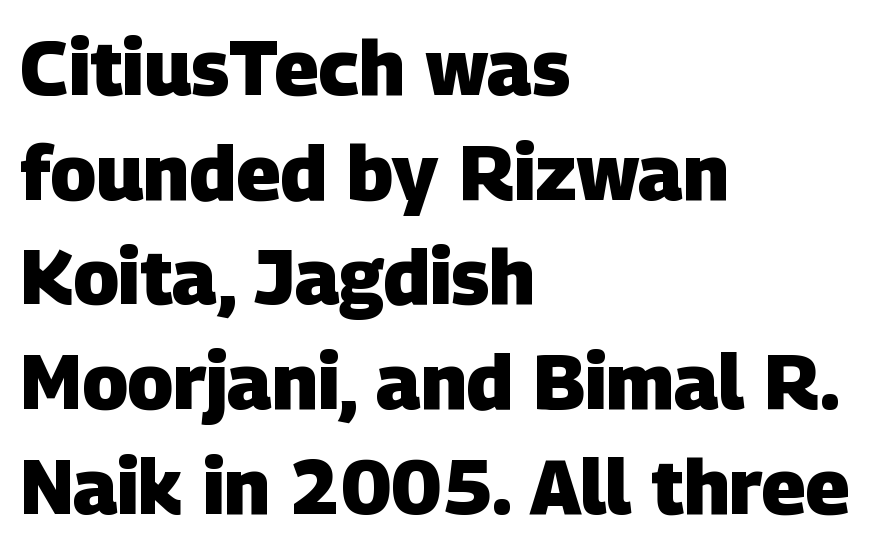
{"serif": "no", "bold": "yes", "weight": "heavy", "width": "normal", "stroke_contrast": "low", "x_height": "large", "monospaced": "no", "underline": "no", "align": "left", "line_spacing": "normal", "line_spacing_ratio": 1.36, "letter_spacing": "normal", "letter_spacing_em": 0.0, "glyph_px": 77}
